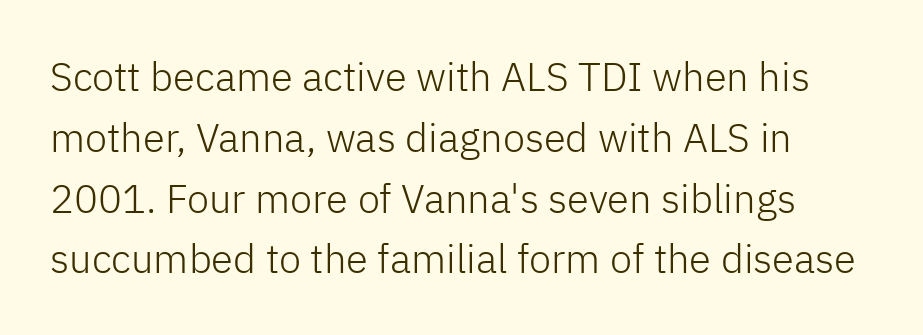
{"serif": "no", "italic": "no", "bold": "no", "weight": "light", "width": "normal", "stroke_contrast": "low", "x_height": "medium", "monospaced": "no", "underline": "no", "line_spacing": "normal", "line_spacing_ratio": 1.52, "letter_spacing": "normal", "letter_spacing_em": 0.0, "glyph_px": 40}
